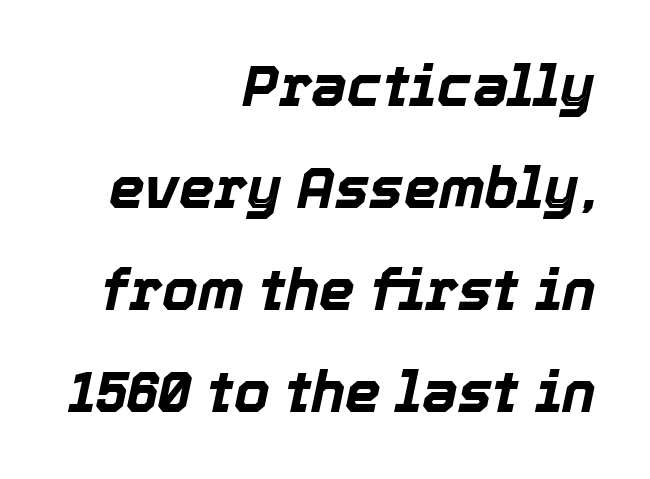
A typesetter would mark this as italic. Lines of text with bare space underneath. The passage shown is typed in a proportional face where columns would drift. Does the copy run flush right? Yes — the right margin is perfectly even. Compared with typical body copy, the letter spacing here is the same.
